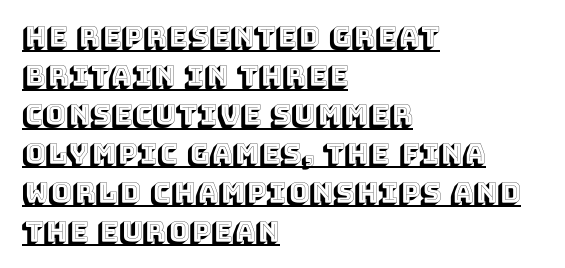
This is the regular roman posture of the typeface. The rendering uses a moderate line-height, typical for paragraphs. The lettering is marked with a stroke running underneath it. Words appear dense and cohesive because spacing is normal. The typesetter chose a ragged-right arrangement here.
